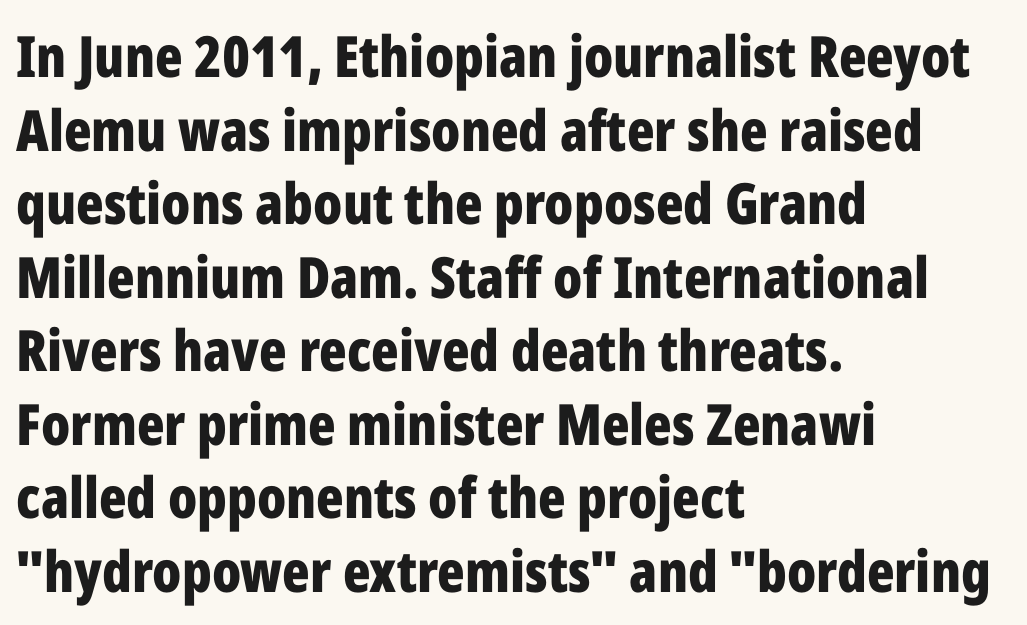
Q: Is the text bold? A: Yes.
Q: Is the text italic (slanted)? A: No, it is upright.
Q: Is the typeface a serif or a sans-serif typeface? A: Sans-serif.
Q: Is the text underlined? A: No.
Q: How is the paragraph aligned? A: Left-aligned.
Q: Is the spacing between letters normal or unusually wide? A: Normal.
Q: Is the spacing between lines tight, normal or loose? A: Normal.
Q: Width (condensed, normal, or wide)? A: Condensed.
Q: Stroke contrast? A: Low.
Q: x-height? A: Medium.
Q: Monospaced? A: No.
